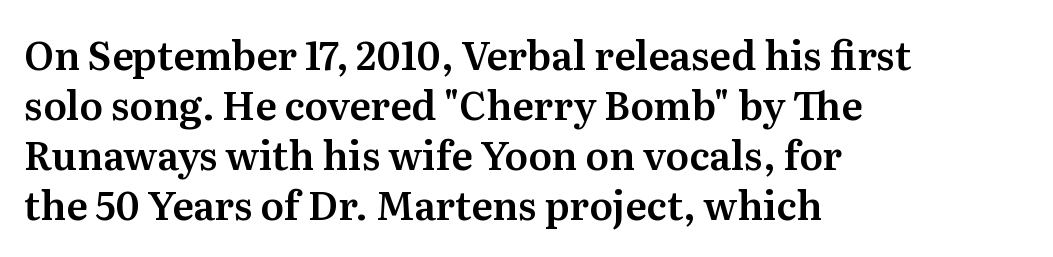
Honestly, there is no underline to notice here at all. What stands out about the letter spacing? Nothing — it is the standard amount. Varying glyph widths throughout — classic text-font behaviour. Evenly set lines give the paragraph a standard silhouette. What kind of face is this? One with serifs.
